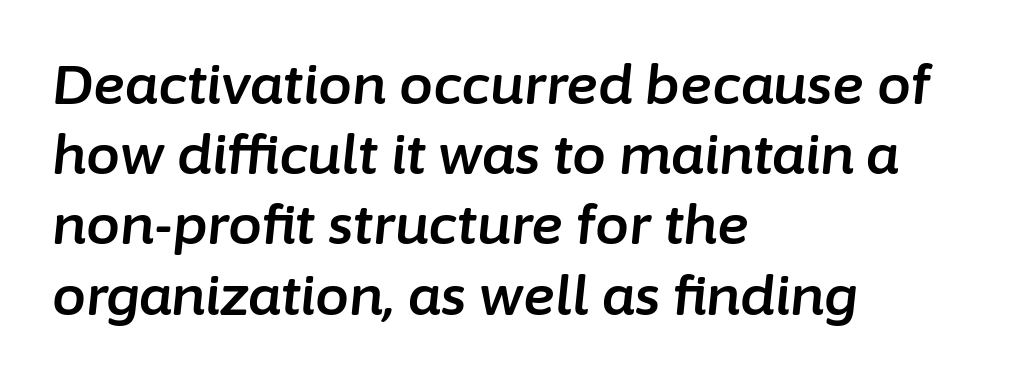
Q: Is the text italic (slanted)? A: Yes, it leans right by about 6 degrees.
Q: Is the text underlined? A: No.
Q: How is the paragraph aligned? A: Left-aligned.
Q: Is the spacing between letters normal or unusually wide? A: Normal.
Q: Is the spacing between lines tight, normal or loose? A: Normal.
Q: Width (condensed, normal, or wide)? A: Normal.
Q: Stroke contrast? A: Low.
Q: x-height? A: Medium.
Q: Monospaced? A: No.
